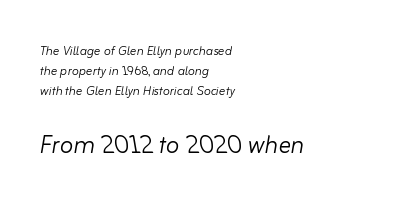
Characters are canted at an angle relative to the baseline's perpendicular. The font sits on the lighter half of the weight spectrum, regular included. Decoration check: the copy has no underline. Horizontal alignment here is leftward, the default for most running prose. The lower block of text is set noticeably larger than the block above it. Think of a printed novel: that variable character pitch is what you see here.
